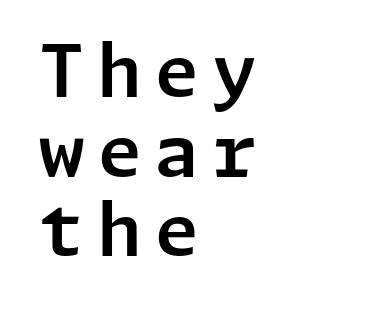
Q: Is the text italic (slanted)? A: No, it is upright.
Q: Is the typeface a serif or a sans-serif typeface? A: Sans-serif.
Q: Is the text underlined? A: No.
Q: How is the paragraph aligned? A: Left-aligned.
Q: Is the spacing between lines tight, normal or loose? A: Tight.
Q: Width (condensed, normal, or wide)? A: Normal.
Q: Stroke contrast? A: Low.
Q: x-height? A: Medium.
